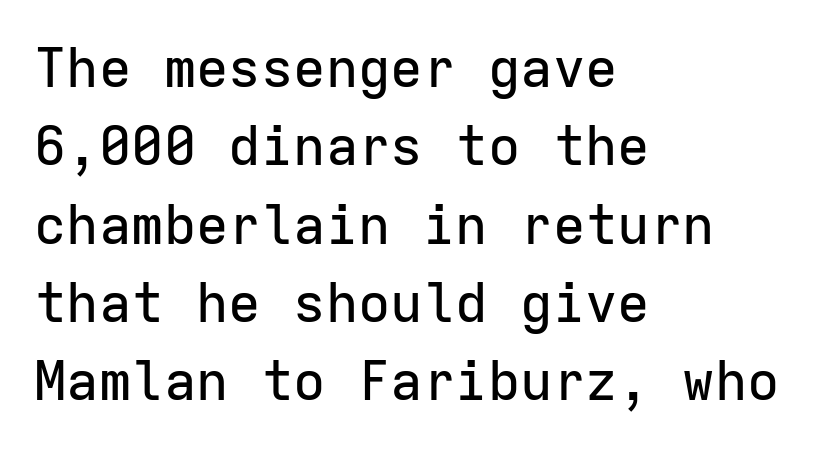
The image shows 54 px sans-serif type, upright, monospaced; set left-aligned, normal line spacing (1.45x), normal letter spacing, not underlined; low stroke contrast and a medium x-height.
